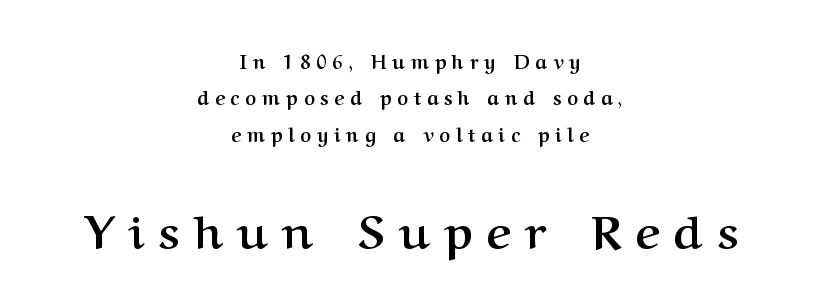
{"serif": "yes", "italic": "no", "bold": "yes", "weight": "semibold", "width": "normal", "stroke_contrast": "medium", "x_height": "medium", "monospaced": "no", "underline": "no", "align": "center", "line_spacing": "loose", "line_spacing_ratio": 1.91, "letter_spacing": "wide", "letter_spacing_em": 0.31, "larger_block": "second", "size_ratio": 2.47, "glyph_px": 47}
